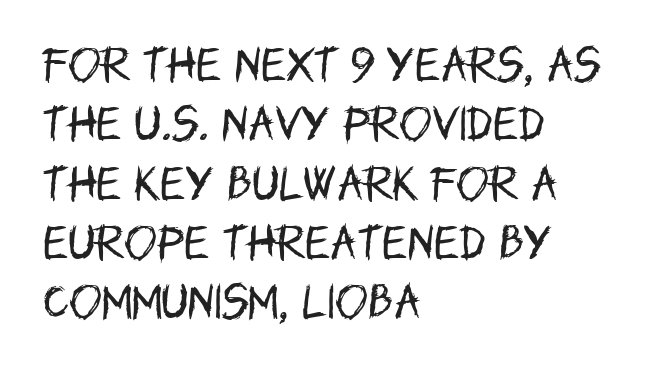
{"serif": "no", "italic": "no", "bold": "no", "weight": "regular", "width": "condensed", "stroke_contrast": "low", "x_height": "large", "monospaced": "no", "underline": "no", "align": "left", "line_spacing": "normal", "line_spacing_ratio": 1.52, "letter_spacing": "normal", "letter_spacing_em": 0.0, "glyph_px": 39}
